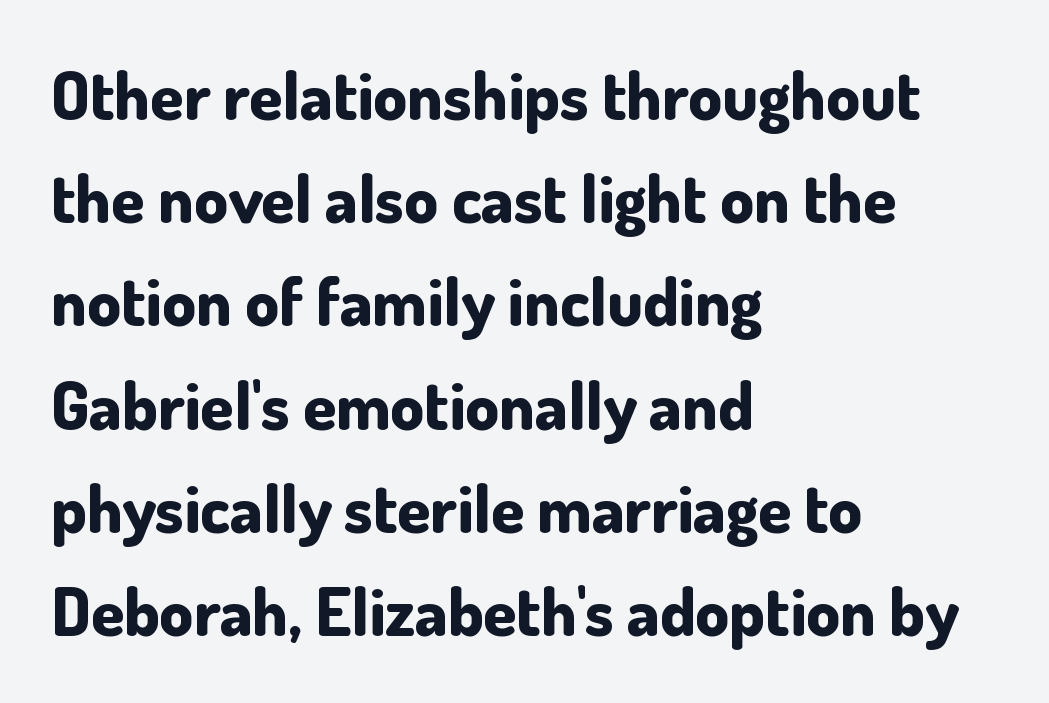
I'd call this a sans setting — the letters go barefoot. Has an underline been added? It has not. The rendering anchors every line to the left-hand side. Does the leading feel generous? No, just average. Spacing verdict: proportional, widths tailored to each character. Designer's note — italics off, roman on.
